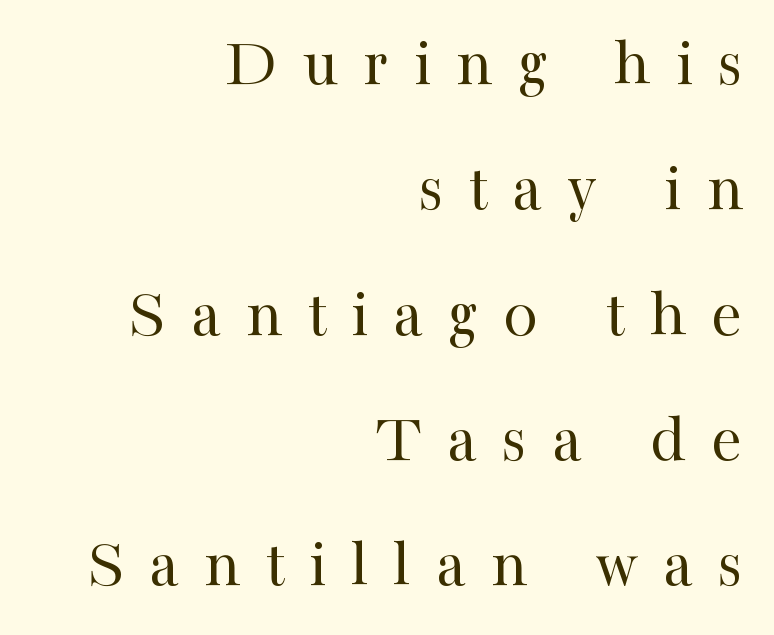
Q: Is the text bold? A: No.
Q: Is the text italic (slanted)? A: No, it is upright.
Q: Is the typeface a serif or a sans-serif typeface? A: Serif.
Q: Is the text underlined? A: No.
Q: How is the paragraph aligned? A: Right-aligned.
Q: Is the spacing between letters normal or unusually wide? A: Unusually wide.
Q: Width (condensed, normal, or wide)? A: Normal.
Q: Stroke contrast? A: High.
Q: x-height? A: Medium.
Q: Monospaced? A: No.
